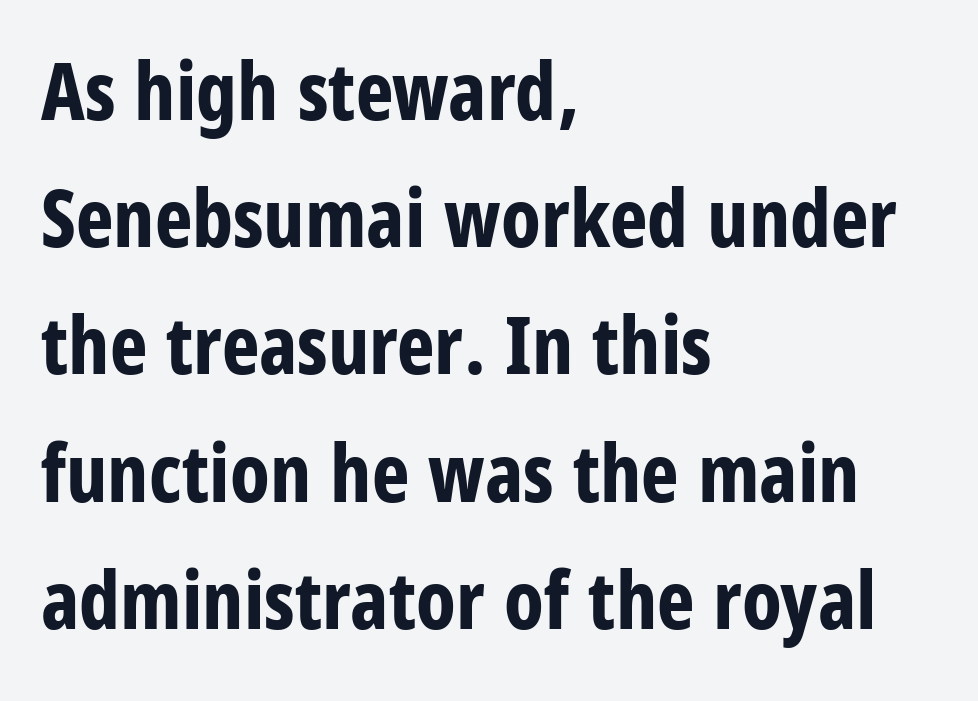
Q: Is the text bold? A: Yes.
Q: Is the text italic (slanted)? A: No, it is upright.
Q: Is the typeface a serif or a sans-serif typeface? A: Sans-serif.
Q: Is the text underlined? A: No.
Q: How is the paragraph aligned? A: Left-aligned.
Q: Is the spacing between letters normal or unusually wide? A: Normal.
Q: Is the spacing between lines tight, normal or loose? A: Normal.
Q: Width (condensed, normal, or wide)? A: Condensed.
Q: Stroke contrast? A: Low.
Q: x-height? A: Large.
Q: Monospaced? A: No.
